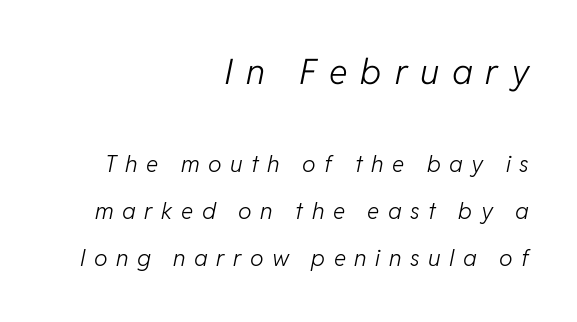
The image shows 35 px light type, italic (leaning right); set right-aligned, loose line spacing (2.05x), unusually wide letter spacing (+0.37 em), not underlined; the first (top) block is 1.52x larger; low stroke contrast and a medium x-height.
